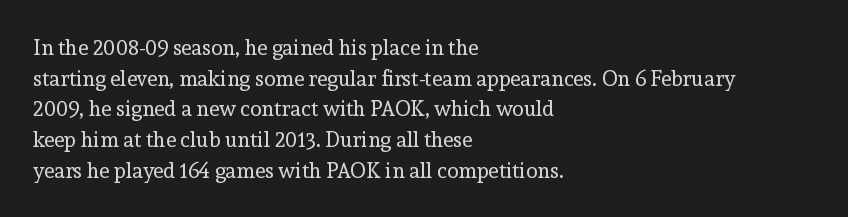
Q: Is the text bold? A: No.
Q: Is the text italic (slanted)? A: No, it is upright.
Q: Is the text underlined? A: No.
Q: How is the paragraph aligned? A: Left-aligned.
Q: Is the spacing between letters normal or unusually wide? A: Normal.
Q: Is the spacing between lines tight, normal or loose? A: Normal.
